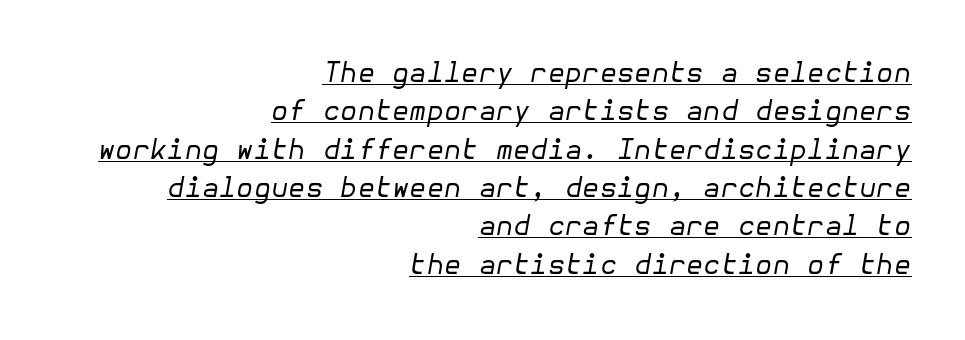
A flush-right, rag-left setting is used for this passage. Regarding leading, the lines here are spaced in the standard way. This is underlined copy, the kind a proofreader might mark for attention. Nobody touched the tracking dial on this one. Slanted lettering throughout.
